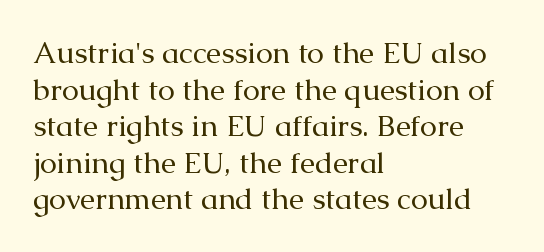
The image shows 30 px regular-weight serif type, upright; set left-aligned, line spacing 1.22x, normal letter spacing, not underlined; medium stroke contrast and a medium x-height.
